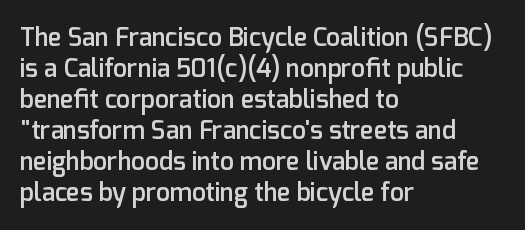
The image shows 25 px text type, upright; set left-aligned, line spacing 1.24x, normal letter spacing, not underlined.
